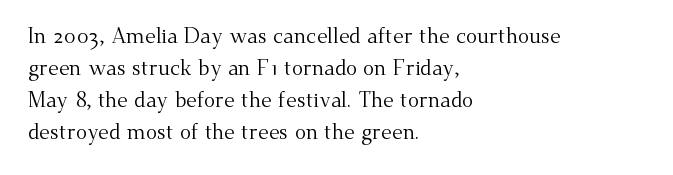
Is the block centered? No — it sits flush against the left margin. Honestly, the row spacing looks completely unremarkable. Check under the words: just untouched page. Ascenders rise straight up at ninety degrees. Nobody touched the tracking dial on this one.
